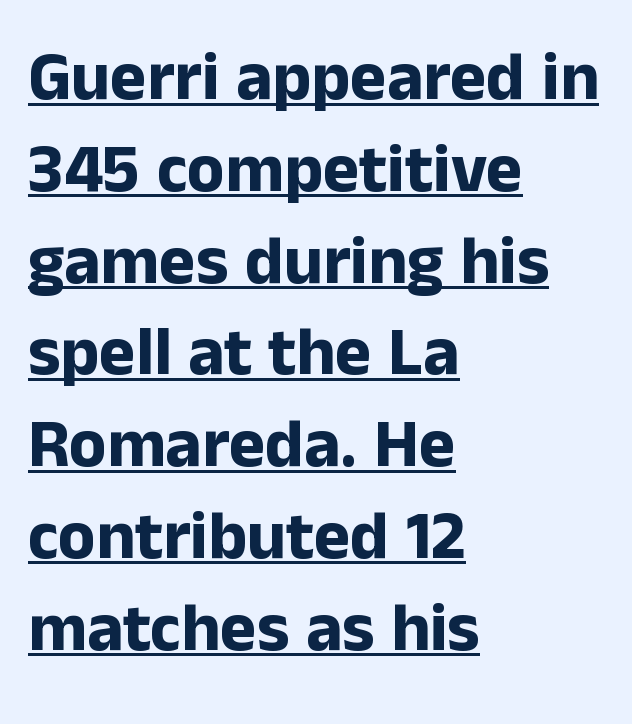
Q: Is the text bold? A: Yes.
Q: Is the text italic (slanted)? A: No, it is upright.
Q: Is the typeface a serif or a sans-serif typeface? A: Sans-serif.
Q: Is the text underlined? A: Yes.
Q: How is the paragraph aligned? A: Left-aligned.
Q: Is the spacing between letters normal or unusually wide? A: Normal.
Q: Is the spacing between lines tight, normal or loose? A: Normal.
Q: Width (condensed, normal, or wide)? A: Normal.
Q: Stroke contrast? A: Low.
Q: x-height? A: Medium.
Q: Monospaced? A: No.
